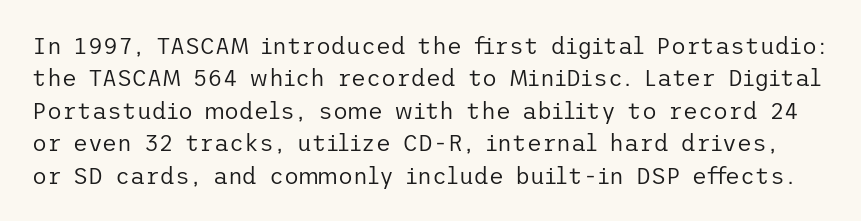
Students, observe: this is what conventionally led text looks like. The face used here is rendered with its standard letterfit. The font's upright variant was chosen for this text. Clear beneath every line of the passage. The letters look calm and open, with moderate or lighter stems.
